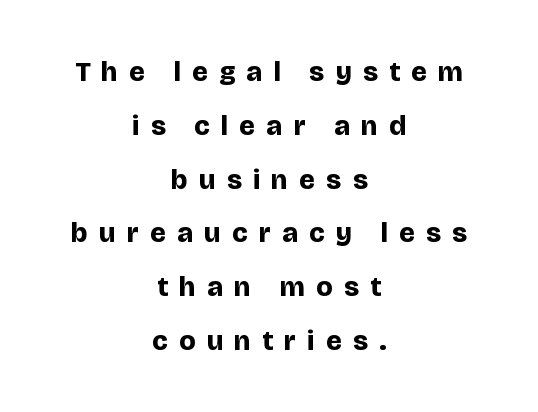
Posture: upright roman. Bold? Absolutely — the strokes are thick and heavy. Serifs: no, the terminals of the letterforms are clean. The face used here is proportionally spaced, like ordinary book or web type. The setting favours the middle, as headings and verse often do. The block of text is sparse from top to bottom, with ample space between rows.
